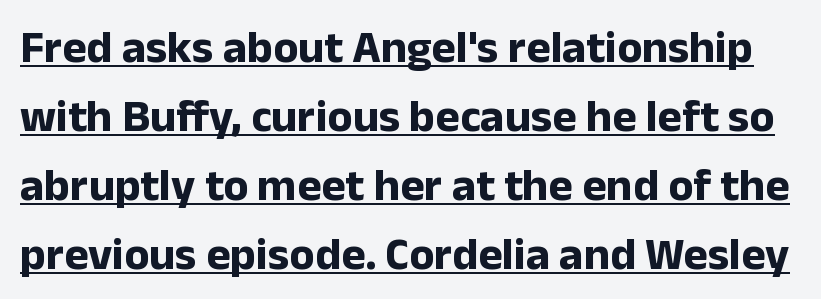
These lines were composed using upright roman letters. The characters look thick and weighty, a clear bold. Reading down the column, the eye jumps a familiar distance to each next line. The rendering keeps characters at their native spacing.
